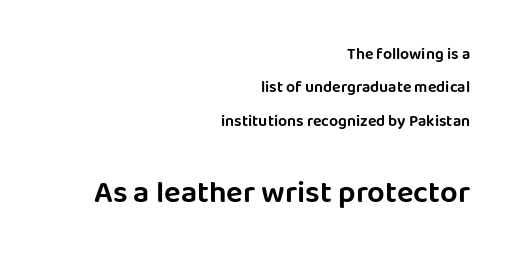
Q: Is the text italic (slanted)? A: No, it is upright.
Q: Is the typeface a serif or a sans-serif typeface? A: Sans-serif.
Q: Is the text underlined? A: No.
Q: How is the paragraph aligned? A: Right-aligned.
Q: Is the spacing between letters normal or unusually wide? A: Normal.
Q: Is the spacing between lines tight, normal or loose? A: Loose.
Q: Which block of text is set in a larger size, the first (top) or the second (bottom)? A: The second (bottom) one.
Q: Width (condensed, normal, or wide)? A: Normal.
Q: Stroke contrast? A: Low.
Q: x-height? A: Large.
Q: Monospaced? A: No.
